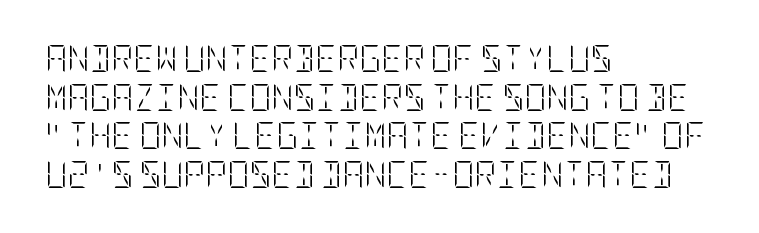
Q: Is the text bold? A: No.
Q: Is the text italic (slanted)? A: No, it is upright.
Q: Is the text underlined? A: No.
Q: How is the paragraph aligned? A: Left-aligned.
Q: Is the spacing between letters normal or unusually wide? A: Normal.
Q: Is the spacing between lines tight, normal or loose? A: Normal.
